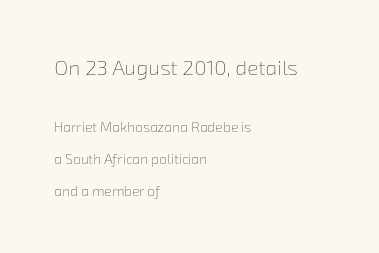
{"bold": "no", "underline": "no", "align": "left", "line_spacing": "loose", "line_spacing_ratio": 2.26, "letter_spacing": "normal", "letter_spacing_em": 0.0, "larger_block": "first", "size_ratio": 1.5, "glyph_px": 21}
